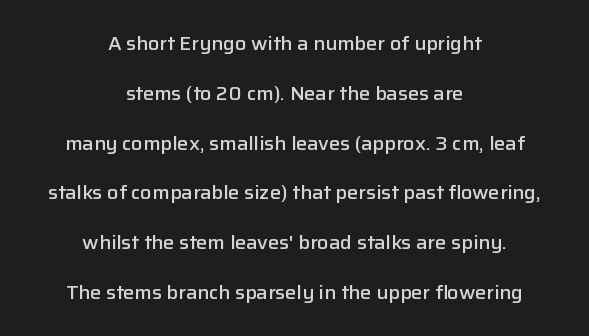
The letterforms sit shoulder to shoulder at normal distance. Notice how the passage keeps no hard edge, just a central spine. A clean baseline with only descenders dipping below it. The font's upright variant was chosen for this text. Is there much room between lines? Yes — plenty of vertical air separates them. This is moderately heavy type, rendered in semibold.
